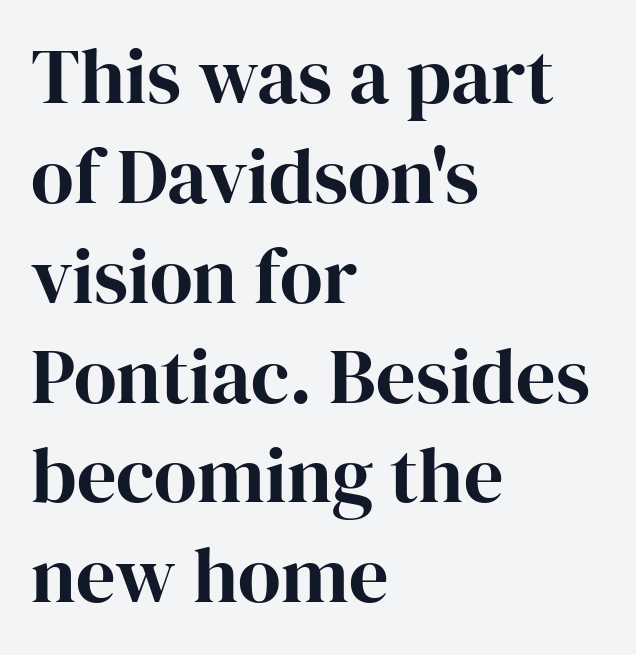
The line-height multiplier appears to be the usual default. The letters advance in unequal steps, a hallmark of proportional type. The type is set solid horizontally, with unmodified tracking. Typographically, this falls in the serif category.
